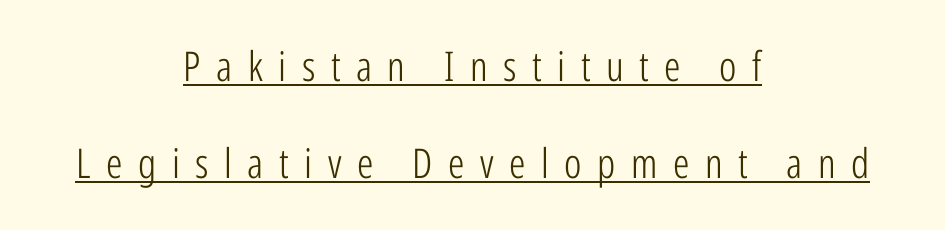
{"serif": "no", "italic": "no", "bold": "no", "weight": "light", "width": "condensed", "stroke_contrast": "low", "x_height": "medium", "monospaced": "no", "underline": "yes", "align": "center", "line_spacing": "loose", "line_spacing_ratio": 2.37, "letter_spacing": "wide", "letter_spacing_em": 0.38, "glyph_px": 41}
